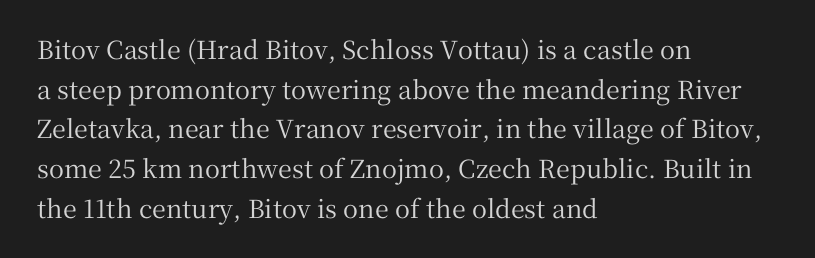
{"italic": "no", "underline": "no", "align": "left", "line_spacing": "normal", "line_spacing_ratio": 1.59, "letter_spacing": "normal", "letter_spacing_em": 0.0, "glyph_px": 25}
